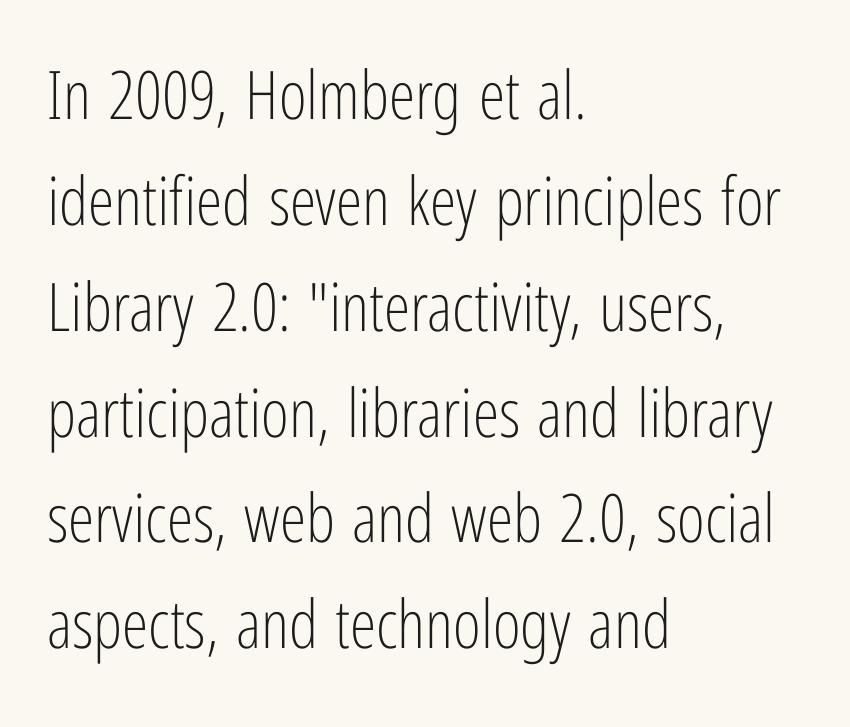
Teacher's note: observe the even left margin — that is flush-left alignment. A sans-serif font was chosen for this passage. Evenly set lines give the paragraph a standard silhouette. Spacing verdict: proportional, widths tailored to each character. Rule under the text: the space is simply empty. Compared with typical body copy, the letter spacing here is the same.
